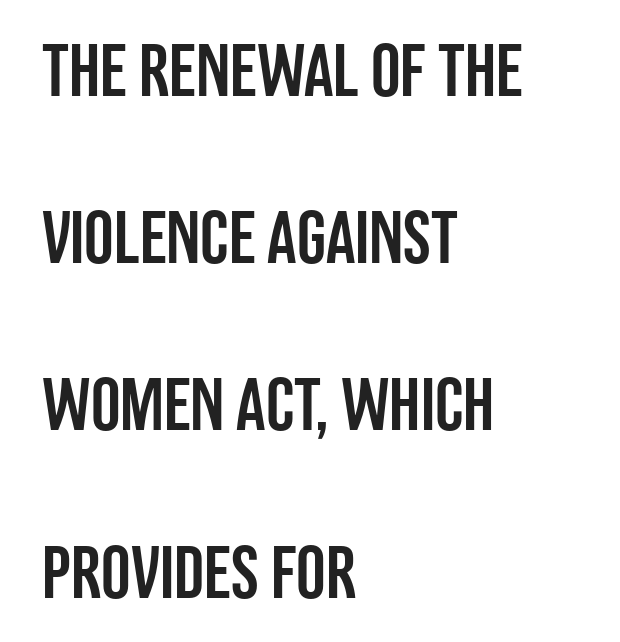
Q: Is the text italic (slanted)? A: No, it is upright.
Q: Is the typeface a serif or a sans-serif typeface? A: Sans-serif.
Q: Is the text underlined? A: No.
Q: How is the paragraph aligned? A: Left-aligned.
Q: Is the spacing between letters normal or unusually wide? A: Normal.
Q: Is the spacing between lines tight, normal or loose? A: Loose.
Q: Width (condensed, normal, or wide)? A: Condensed.
Q: Stroke contrast? A: Low.
Q: x-height? A: Large.
Q: Monospaced? A: No.
